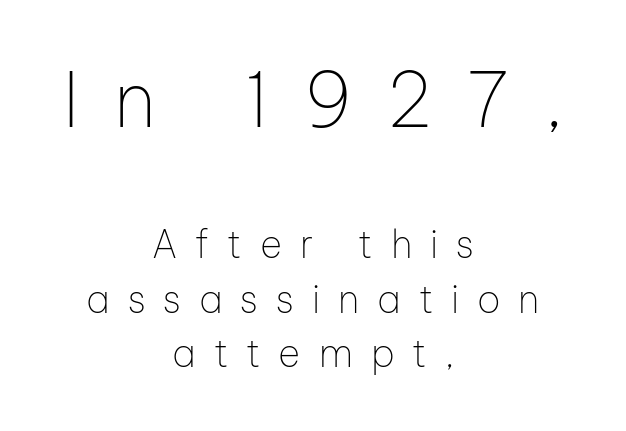
The image shows 75 px thin sans-serif type, upright; set centered, normal line spacing (1.44x), unusually wide letter spacing (+0.47 em), not underlined; the first (top) block is 1.97x larger; low stroke contrast and a medium x-height.
